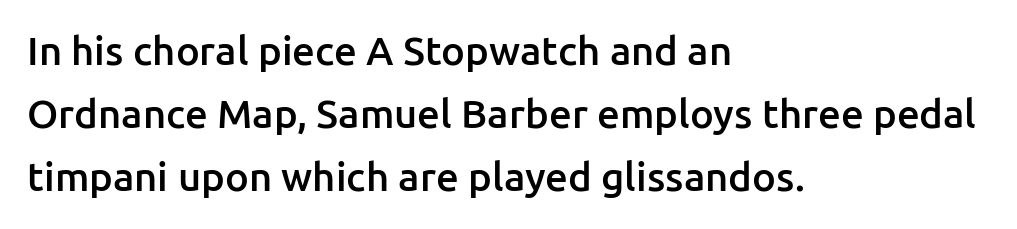
Q: Is the text bold? A: Semi-bold.
Q: Is the text italic (slanted)? A: No, it is upright.
Q: Is the typeface a serif or a sans-serif typeface? A: Sans-serif.
Q: Is the text underlined? A: No.
Q: How is the paragraph aligned? A: Left-aligned.
Q: Is the spacing between letters normal or unusually wide? A: Normal.
Q: Is the spacing between lines tight, normal or loose? A: Normal.
Q: Width (condensed, normal, or wide)? A: Normal.
Q: Stroke contrast? A: Low.
Q: x-height? A: Medium.
Q: Monospaced? A: No.
